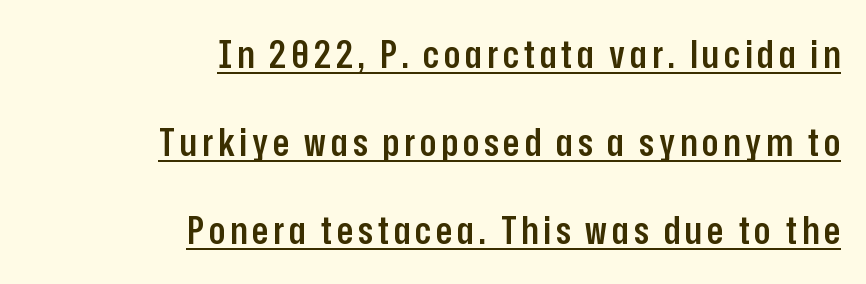
Q: Is the text bold? A: Semi-bold.
Q: Is the text italic (slanted)? A: No, it is upright.
Q: Is the typeface a serif or a sans-serif typeface? A: Sans-serif.
Q: Is the text underlined? A: Yes.
Q: How is the paragraph aligned? A: Right-aligned.
Q: Is the spacing between lines tight, normal or loose? A: Loose.
Q: Width (condensed, normal, or wide)? A: Condensed.
Q: Stroke contrast? A: Low.
Q: x-height? A: Medium.
Q: Monospaced? A: No.
